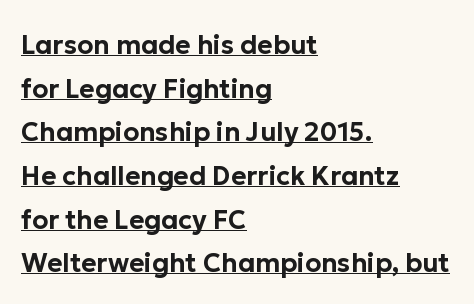
This rendering leaves character spacing at its baseline value. Notice how the stems are strictly vertical — no italics here. Descenders here cross a horizontal rule under the line. Reading down the column, the eye jumps a familiar distance to each next line. The paragraph has a hard left edge and a soft right edge.
